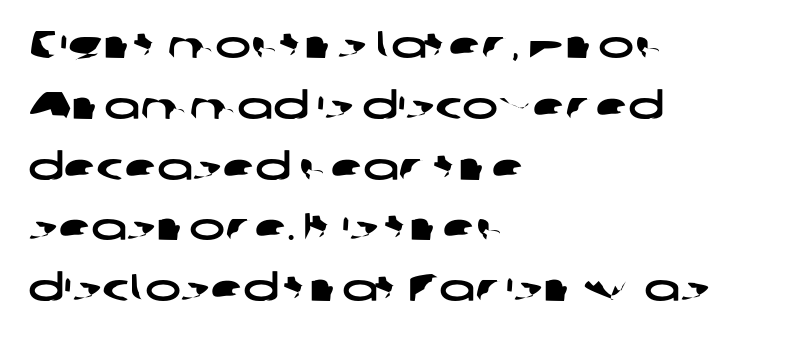
The zone under the glyphs is completely vacant. Leading matches the norm, producing a regular column. Proportional: the letters do not fall into vertical columns. To sum up the face: it is a sans, with no serifs. Inter-character spacing is left at the font's built-in metrics.
